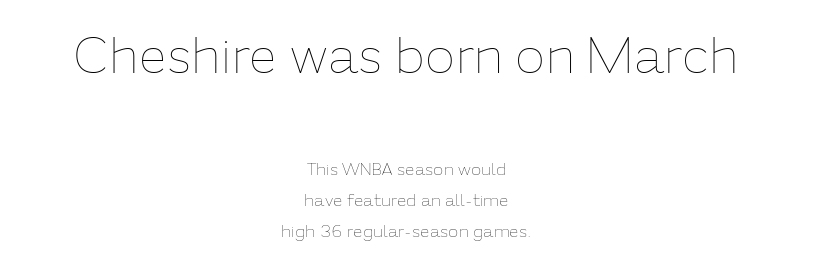
This sample uses plain, unmodified letter spacing. Caption: upper text group enlarged, lower text group reduced. The paragraph has two soft edges and a firm central axis. Stroke mass is kept to a normal reading level or below. Tall strokes in this sample are plumb rather than angled.
